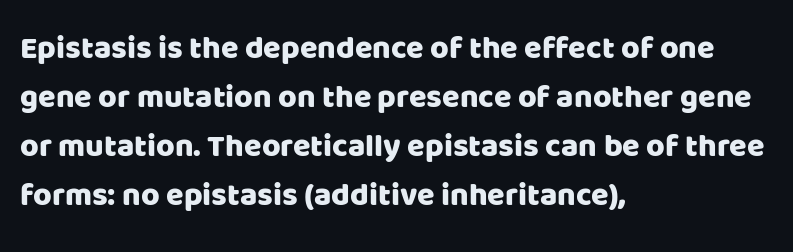
{"serif": "no", "italic": "no", "width": "normal", "stroke_contrast": "low", "x_height": "large", "monospaced": "no", "underline": "no", "align": "left", "line_spacing": "normal", "line_spacing_ratio": 1.53, "letter_spacing": "normal", "letter_spacing_em": 0.0, "glyph_px": 32}
